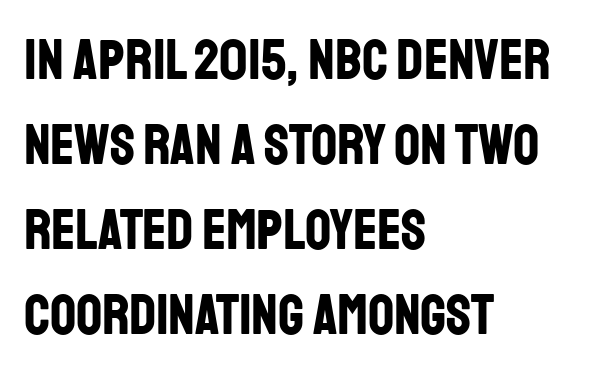
Which margin do the lines hug? The left one — the right edge is uneven. Italic: no, the glyphs are upright roman. The typesetting leans heavy: a genuine bold. The zone under the glyphs is completely vacant.
